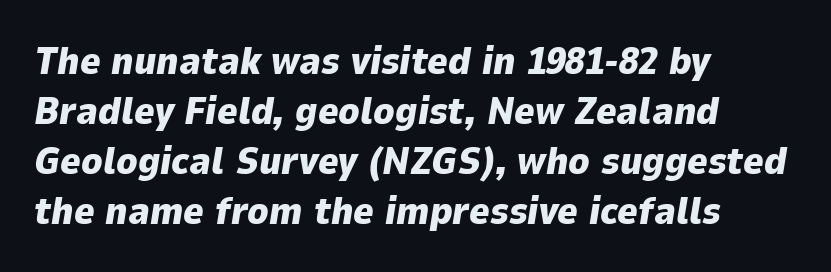
Q: Is the text bold? A: Yes.
Q: Is the text italic (slanted)? A: Yes, it leans right by about 9 degrees.
Q: Is the text underlined? A: No.
Q: How is the paragraph aligned? A: Left-aligned.
Q: Is the spacing between letters normal or unusually wide? A: Normal.
Q: Is the spacing between lines tight, normal or loose? A: Normal.
Q: Width (condensed, normal, or wide)? A: Normal.
Q: Stroke contrast? A: Low.
Q: x-height? A: Medium.
Q: Monospaced? A: No.
